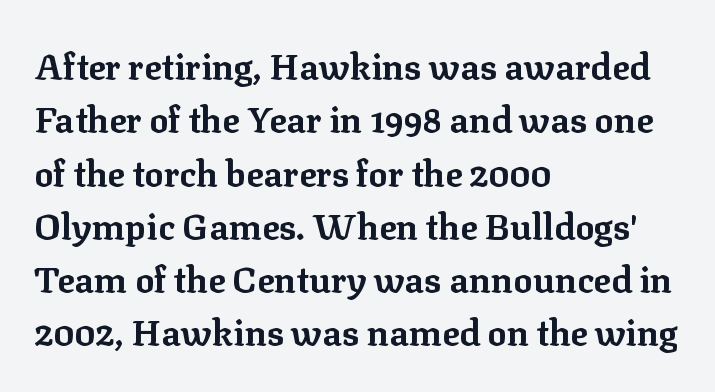
Q: Is the text bold? A: Yes.
Q: Is the text italic (slanted)? A: No, it is upright.
Q: Is the typeface a serif or a sans-serif typeface? A: Serif.
Q: Is the text underlined? A: No.
Q: How is the paragraph aligned? A: Left-aligned.
Q: Is the spacing between letters normal or unusually wide? A: Normal.
Q: Is the spacing between lines tight, normal or loose? A: Normal.
Q: Width (condensed, normal, or wide)? A: Normal.
Q: Stroke contrast? A: Low.
Q: x-height? A: Medium.
Q: Monospaced? A: No.
